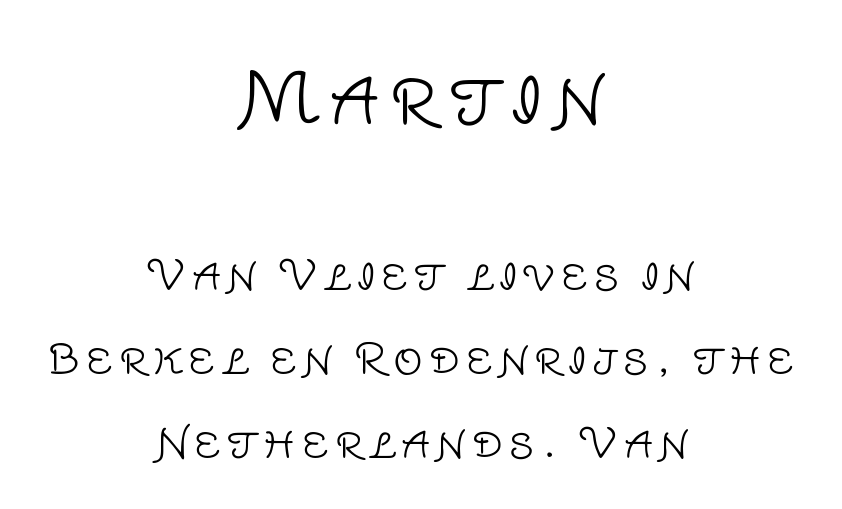
Does the bottom block carry the larger type? No, the top block does. This sample uses a sans-serif face. Is this a heavy cut? Hardly; it is regular or lighter. The line-height multiplier appears high, well above default. Which margin do the lines hug? Neither — every line sits in the middle.
